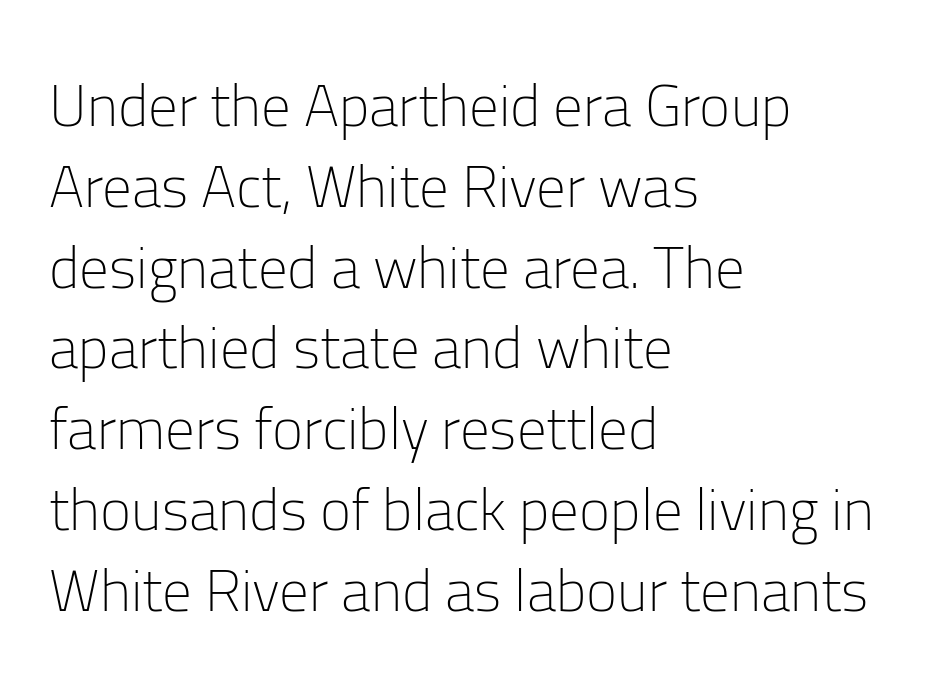
Q: Is the text bold? A: No.
Q: Is the text italic (slanted)? A: No, it is upright.
Q: Is the typeface a serif or a sans-serif typeface? A: Sans-serif.
Q: Is the text underlined? A: No.
Q: How is the paragraph aligned? A: Left-aligned.
Q: Is the spacing between letters normal or unusually wide? A: Normal.
Q: Is the spacing between lines tight, normal or loose? A: Normal.
Q: Width (condensed, normal, or wide)? A: Normal.
Q: Stroke contrast? A: Low.
Q: x-height? A: Medium.
Q: Monospaced? A: No.
